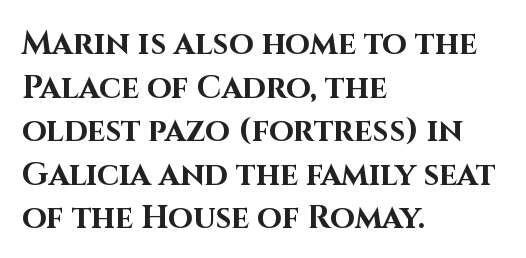
The image shows 32 px bold sans-serif type, upright; set left-aligned, normal line spacing (1.36x), normal letter spacing, not underlined; high stroke contrast and a large x-height.
